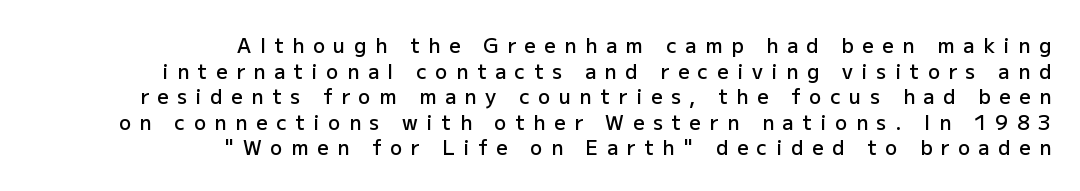
Q: Is the text bold? A: Semi-bold.
Q: Is the text italic (slanted)? A: No, it is upright.
Q: Is the text underlined? A: No.
Q: How is the paragraph aligned? A: Right-aligned.
Q: Is the spacing between letters normal or unusually wide? A: Unusually wide.
Q: Is the spacing between lines tight, normal or loose? A: Normal.
